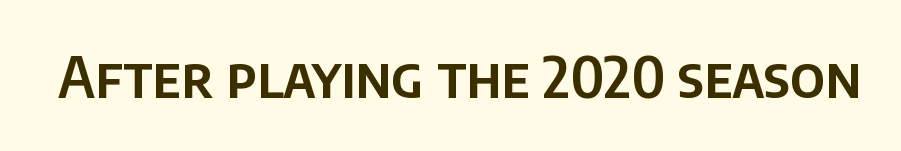
The image shows 56 px sans-serif type, upright; set normal letter spacing, not underlined; low stroke contrast and a large x-height.
